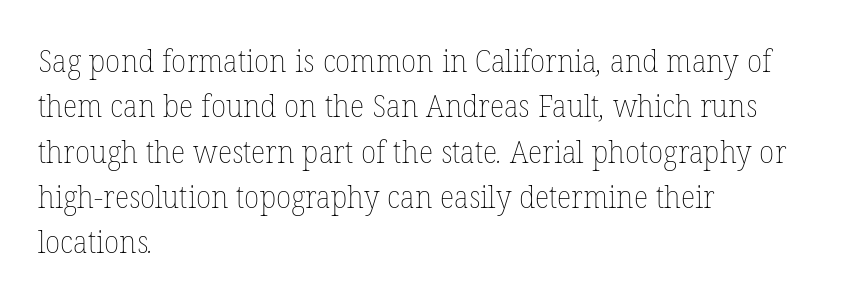
{"bold": "no", "weight": "thin", "width": "normal", "stroke_contrast": "low", "x_height": "medium", "monospaced": "no", "underline": "no", "align": "left", "line_spacing": "normal", "line_spacing_ratio": 1.46, "letter_spacing": "normal", "letter_spacing_em": 0.0, "glyph_px": 31}
